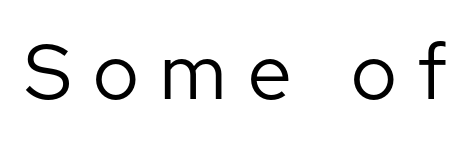
The image shows 77 px regular-weight sans-serif type, upright; set unusually wide letter spacing (+0.28 em), not underlined; low stroke contrast and a medium x-height.
